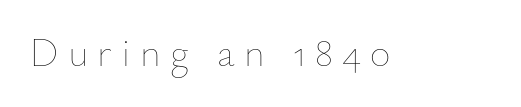
{"italic": "no", "bold": "no", "weight": "thin", "width": "normal", "stroke_contrast": "low", "x_height": "small", "monospaced": "no", "underline": "no", "letter_spacing": "wide", "letter_spacing_em": 0.23, "glyph_px": 40}
